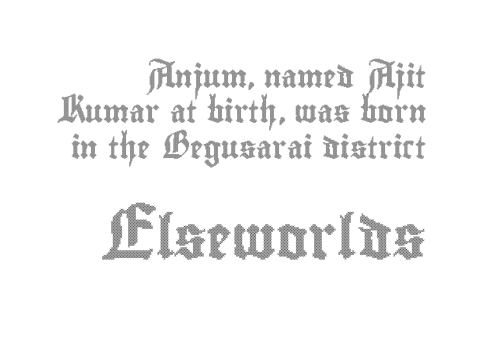
The image shows 43 px condensed type, upright; set right-aligned, normal line spacing (1.61x), normal letter spacing, not underlined; the second (bottom) block is 1.95x larger; a small x-height.
